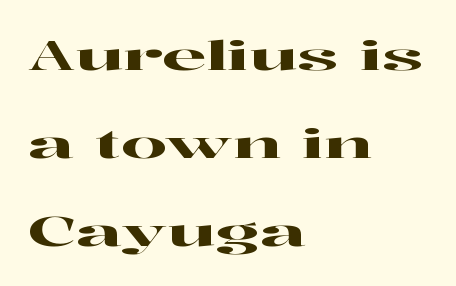
The image shows 40 px wide serif type, upright; set left-aligned, loose line spacing (2.2x), normal letter spacing, not underlined; high stroke contrast and a medium x-height.
